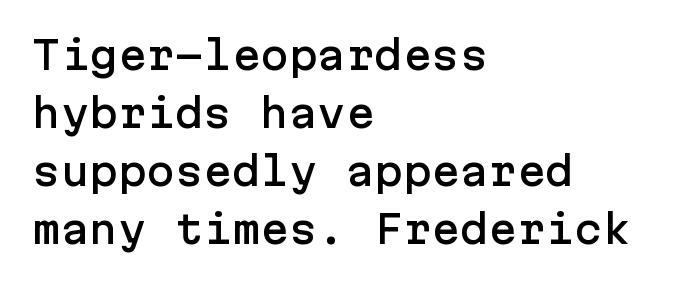
Check under the words: just untouched page. The setting favours the left margin, as ordinary paragraphs usually do. Note: no serifs on the glyphs. The letters stand straight up with perfectly vertical stems. Normally led — the rows are evenly, conventionally spaced.
